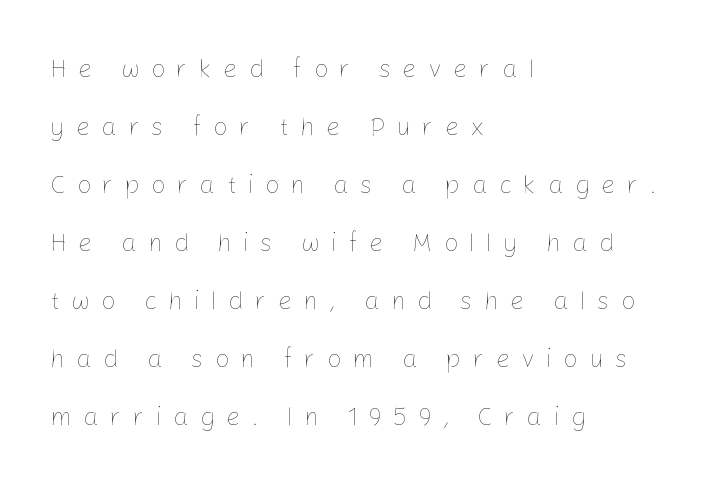
The image shows 25 px text type, upright; set left-aligned, loose line spacing (2.32x), unusually wide letter spacing (+0.45 em), not underlined.
